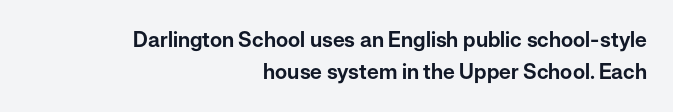
The image shows 21 px text type, upright; set right-aligned, normal line spacing (1.54x), normal letter spacing, not underlined.
